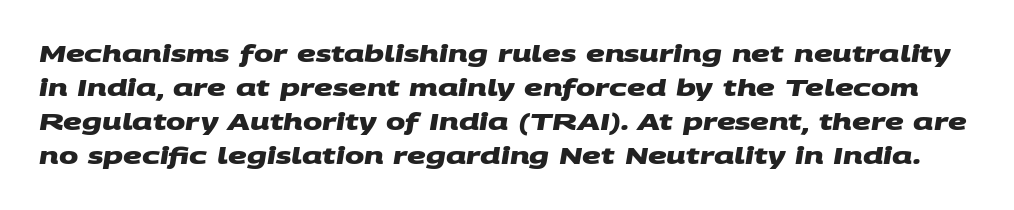
The image shows 23 px bold type; set normal line spacing (1.48x), normal letter spacing, not underlined.
